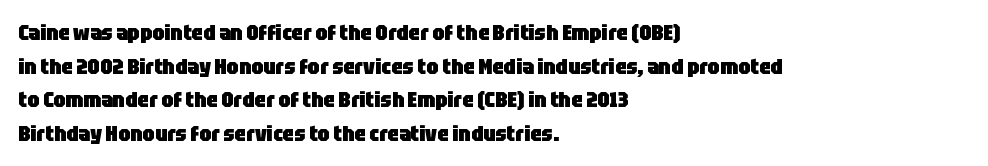
The image shows 22 px bold type, upright; set left-aligned, normal line spacing (1.53x), normal letter spacing, not underlined.
